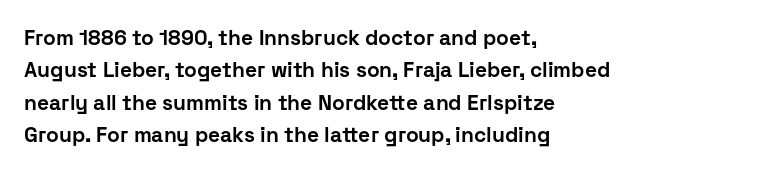
The image shows 21 px bold type, upright; set left-aligned, normal line spacing (1.54x), normal letter spacing, not underlined.
